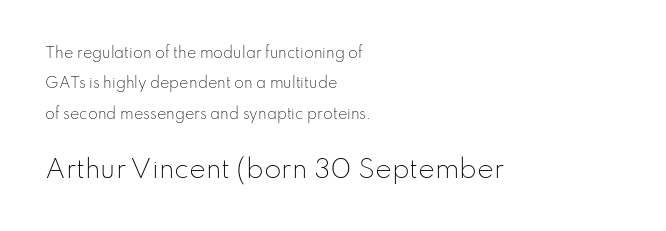
Any mark beneath the type? The region is blank. If you drew a ruler down the left edge, every line would touch it. Regarding leading, the lines here are spaced well apart. On a weight scale, this lands at 450 or below. A typesetter would mark this as roman, not italic.
